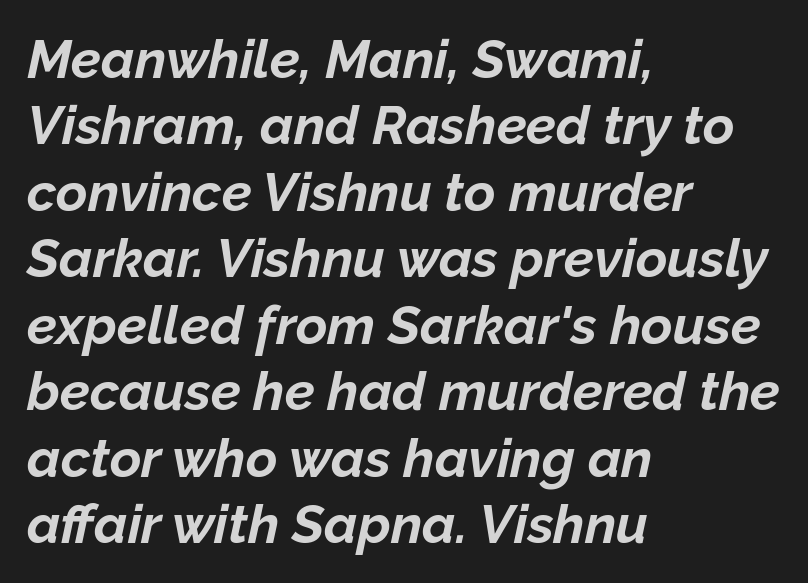
{"italic": "yes", "lean": "right", "slant_degrees": 12, "bold": "yes", "weight": "bold", "width": "normal", "stroke_contrast": "low", "x_height": "medium", "monospaced": "no", "underline": "no", "align": "left", "line_spacing_ratio": 1.23, "letter_spacing": "normal", "letter_spacing_em": 0.0, "glyph_px": 54}
